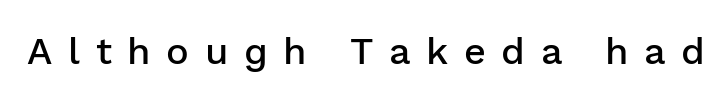
{"serif": "no", "italic": "no", "bold": "semi", "weight": "semibold", "width": "normal", "stroke_contrast": "low", "x_height": "medium", "monospaced": "no", "underline": "no", "letter_spacing": "wide", "letter_spacing_em": 0.41, "glyph_px": 38}
